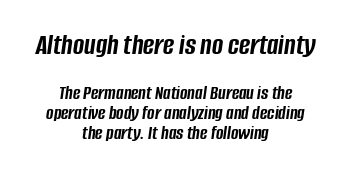
Has an underline been added? It has not. You could not count columns in this text — the font is proportionally spaced. Every character sits at an angle, as italics do. Each word holds together tightly as a unit, with standard inter-letter gaps. This layout puts the oversized block above and the modest block below. Its strokes are broad and dark, the hallmark of bold type.
